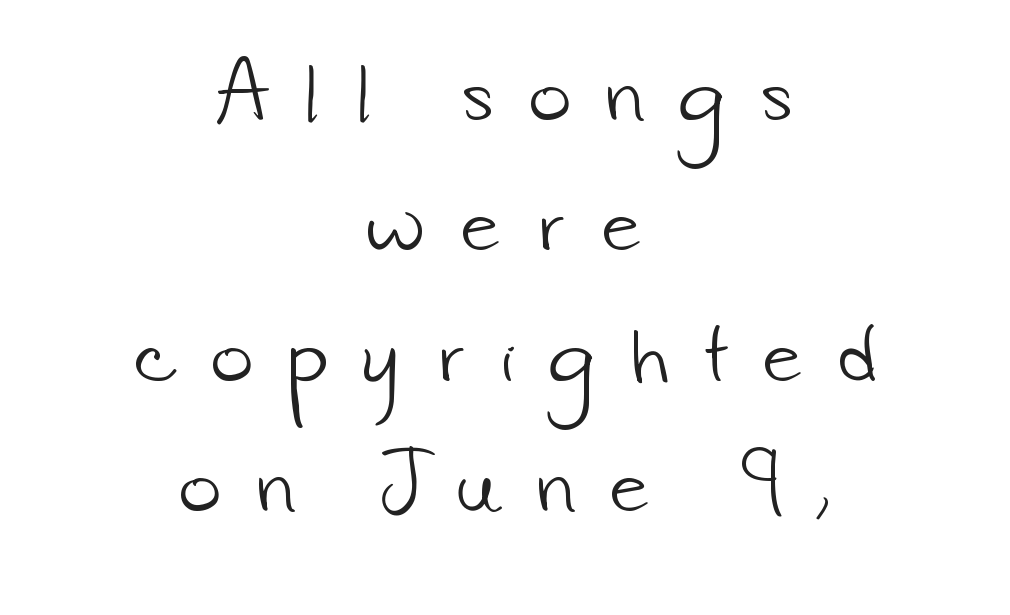
Rule under the text: the space is simply empty. The strokes are not fattened; the text isn't bold. Between one letter and the next there's a generous, obvious gap. No feet cap the strokes, marking this as sans-serif type. The face used here is proportionally spaced, like ordinary book or web type. Which margin do the lines hug? Neither — every line sits in the middle.
